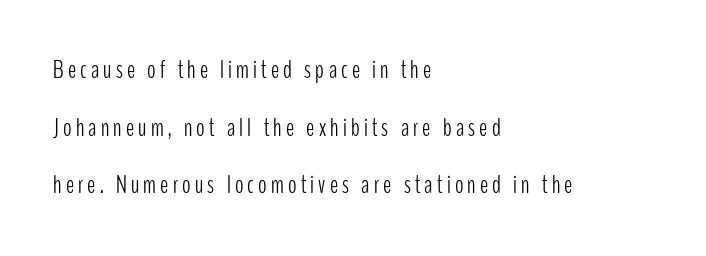
{"italic": "no", "bold": "no", "underline": "no", "align": "left", "line_spacing": "loose", "line_spacing_ratio": 2.31, "glyph_px": 25}
